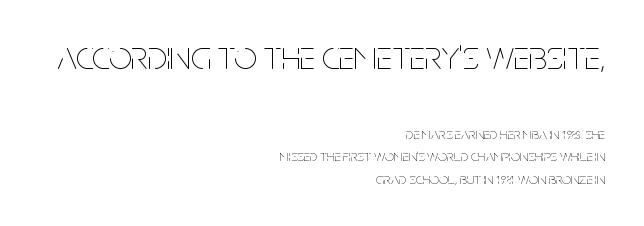
{"italic": "no", "bold": "no", "weight": "thin", "width": "condensed", "stroke_contrast": "low", "x_height": "large", "monospaced": "no", "underline": "no", "align": "right", "line_spacing": "normal", "line_spacing_ratio": 1.4, "letter_spacing": "normal", "letter_spacing_em": 0.0, "larger_block": "first", "size_ratio": 2.5, "glyph_px": 40}
